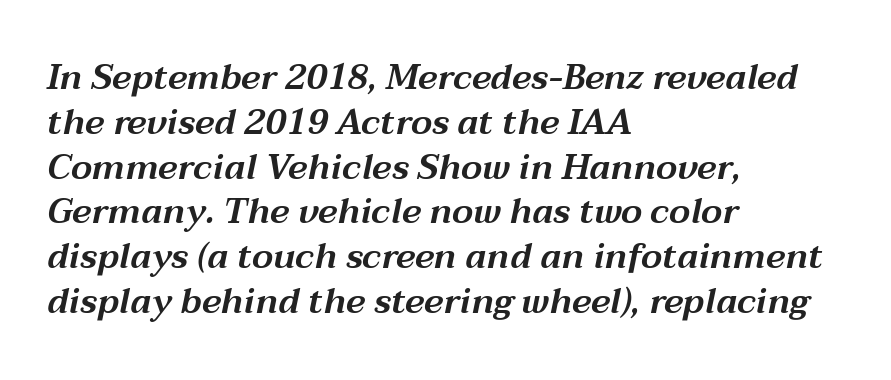
{"italic": "yes", "lean": "right", "slant_degrees": 12, "width": "wide", "stroke_contrast": "medium", "x_height": "medium", "monospaced": "no", "underline": "no", "align": "left", "line_spacing": "normal", "line_spacing_ratio": 1.28, "letter_spacing": "normal", "letter_spacing_em": 0.0, "glyph_px": 35}
